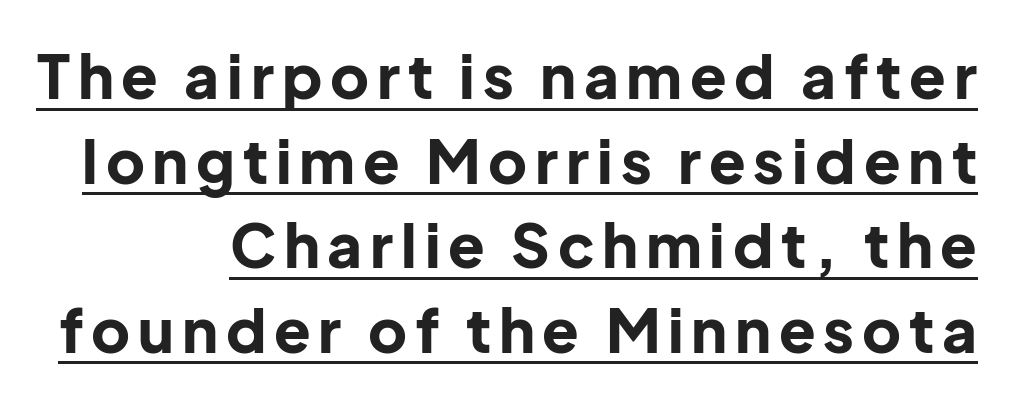
The image shows 60 px bold sans-serif type, upright; set right-aligned, normal line spacing (1.41x), underlined; low stroke contrast and a medium x-height.
